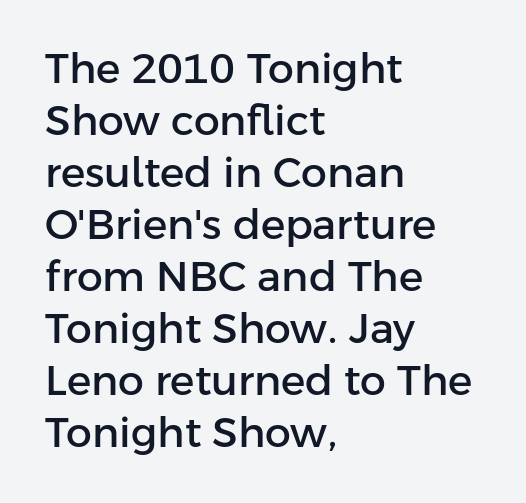
Lines of text with bare space underneath. Spacing verdict: proportional, widths tailored to each character. What's the leading like? Ordinary, nothing unusual. The font family rendered here belongs to the sans-serif group. Does the copy run flush right? No — it runs flush left.
